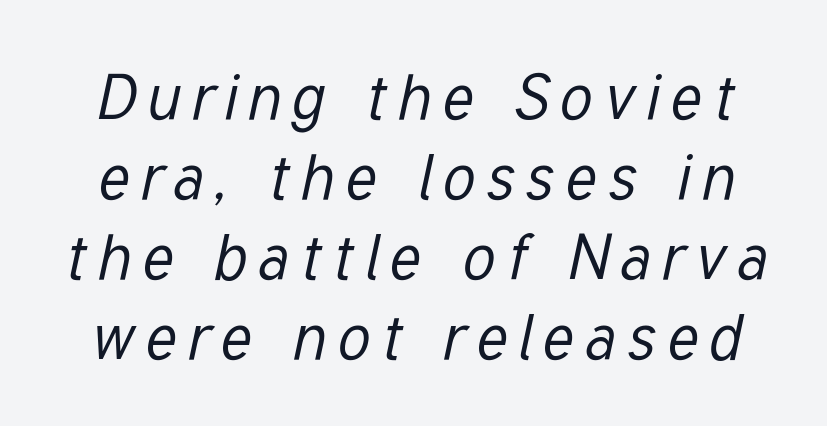
The glyphs are unaccompanied by any horizontal stroke below them. The letters advance in unequal steps, a hallmark of proportional type. Honestly, the row spacing looks completely unremarkable. Weight: regular or lighter.
